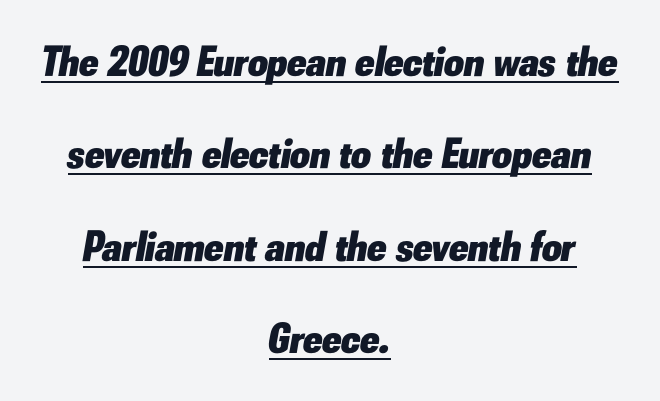
The letters sit at their default tracking, neither squeezed nor spread. Looks like someone drew a line under every word here. The glyphs look as if they've been sheared to an angle. The letters advance in unequal steps, a hallmark of proportional type. Thick stems and heavy bowls — unmistakably bold. Leading: increased.
